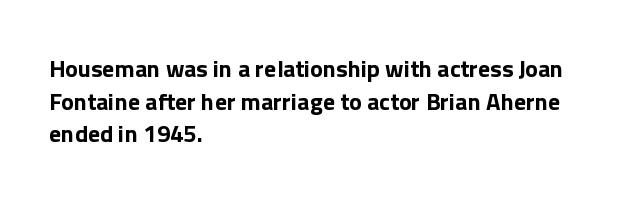
{"italic": "no", "bold": "yes", "underline": "no", "align": "left", "line_spacing": "normal", "line_spacing_ratio": 1.36, "letter_spacing": "normal", "letter_spacing_em": 0.0, "glyph_px": 24}
